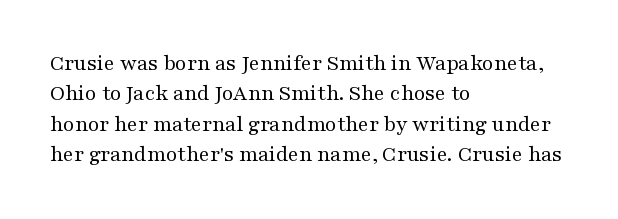
A quiet, ordinary-to-light weight characterises the typeface. The text block is weighted toward the left margin, trailing off unevenly rightward. This rendering leaves character spacing at its baseline value. Characters remain perfectly vertical along every line. The strip under each line holds only bare page.
